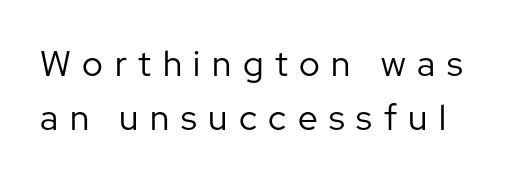
{"serif": "no", "italic": "no", "bold": "no", "weight": "regular", "width": "normal", "stroke_contrast": "low", "x_height": "medium", "monospaced": "no", "underline": "no", "line_spacing": "normal", "line_spacing_ratio": 1.53, "letter_spacing": "wide", "letter_spacing_em": 0.33, "glyph_px": 35}
